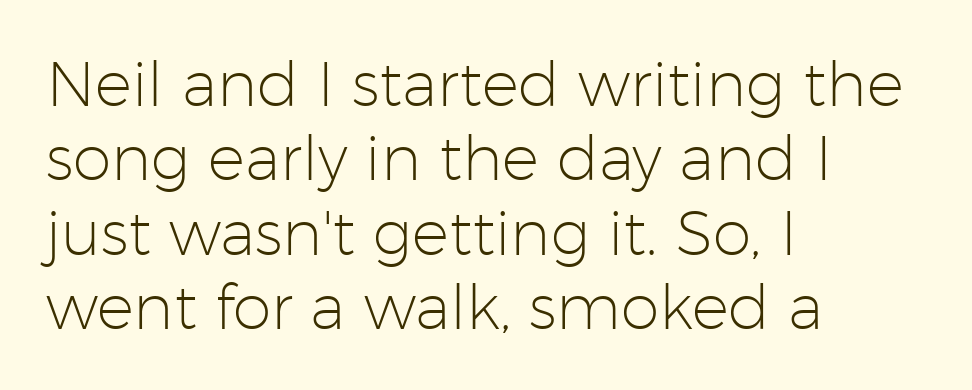
This rendering employs a face without finishing strokes, i.e., a sans-serif. Caption: multi-line text, flush left, ragged right. Posture: upright roman. Decoration check: the copy has no underline. Bold? No — there's no thickening of the strokes.
